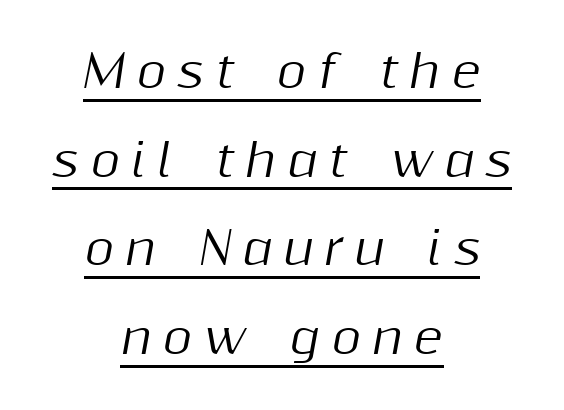
Looking at the ascenders, they clearly lean. The rendering uses the underline text-decoration. Leftover space on each line is divided equally before and after the words. The letters advance in unequal steps, a hallmark of proportional type.
